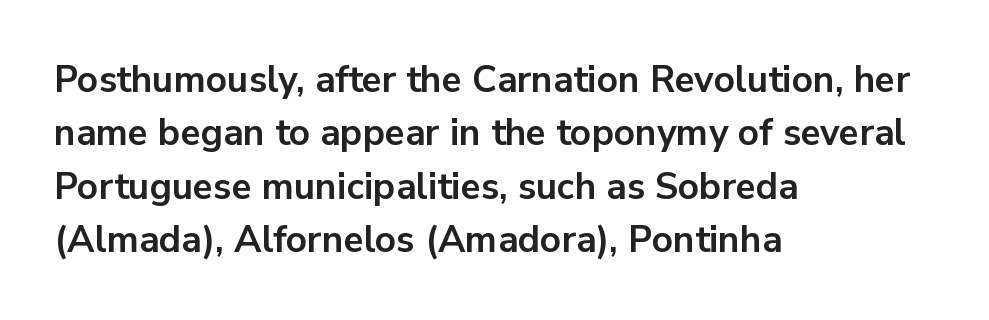
The image shows 37 px bold sans-serif type, upright; set left-aligned, normal line spacing (1.44x), normal letter spacing, not underlined; low stroke contrast and a medium x-height.
